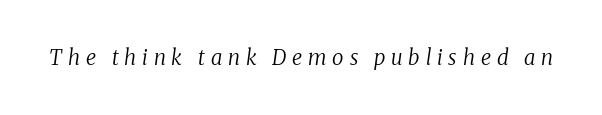
The words here are not underlined. The typography opts for an oblique posture over an upright one. Substantial extra tracking has been applied to these lines. The typeface has the unassuming heft of standard copy or less.
